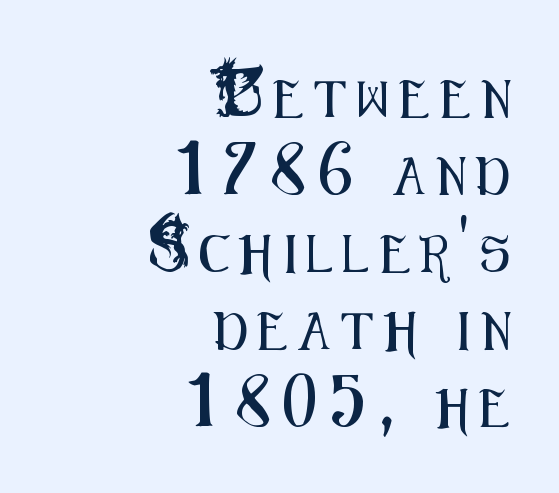
Serif or sans? Sans — the stroke terminals are bare. The space between consecutive lines is lavish. These lines stack with their right ends in a neat column. This sample has the flowing, uneven cadence of proportional lettering. The passage shown is not underscored anywhere. The gaps between neighbouring characters are conspicuously large.
